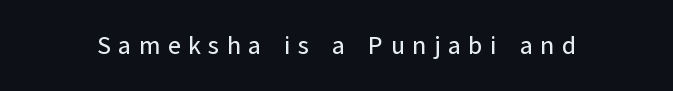
Q: Is the text italic (slanted)? A: No, it is upright.
Q: Is the text underlined? A: No.
Q: Is the spacing between letters normal or unusually wide? A: Unusually wide.
